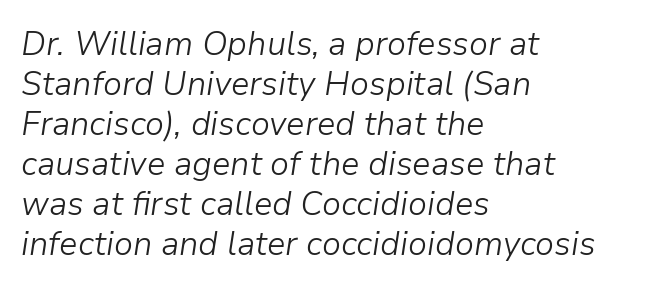
Q: Is the text bold? A: No.
Q: Is the text italic (slanted)? A: Yes, it leans right by about 9 degrees.
Q: Is the text underlined? A: No.
Q: How is the paragraph aligned? A: Left-aligned.
Q: Is the spacing between letters normal or unusually wide? A: Normal.
Q: Width (condensed, normal, or wide)? A: Normal.
Q: Stroke contrast? A: Low.
Q: x-height? A: Medium.
Q: Monospaced? A: No.
